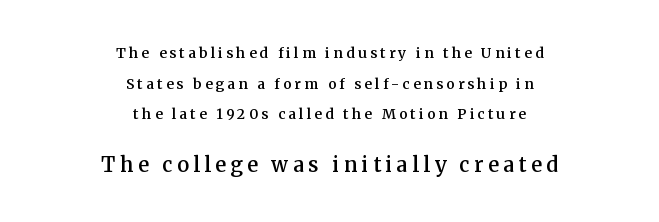
{"italic": "no", "bold": "semi", "underline": "no", "align": "center", "line_spacing": "loose", "line_spacing_ratio": 2.19, "letter_spacing": "wide", "letter_spacing_em": 0.23, "larger_block": "second", "size_ratio": 1.43, "glyph_px": 20}
